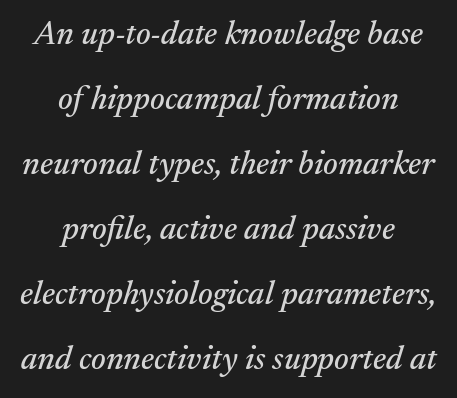
The image shows 33 px serif type, italic (leaning right); set centered, loose line spacing (1.97x), normal letter spacing, not underlined; medium stroke contrast and a medium x-height.
